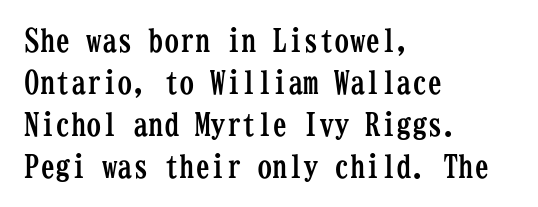
Q: Is the text bold? A: Yes.
Q: Is the text italic (slanted)? A: No, it is upright.
Q: Is the typeface a serif or a sans-serif typeface? A: Serif.
Q: Is the text underlined? A: No.
Q: How is the paragraph aligned? A: Left-aligned.
Q: Is the spacing between letters normal or unusually wide? A: Normal.
Q: Is the spacing between lines tight, normal or loose? A: Normal.
Q: Width (condensed, normal, or wide)? A: Condensed.
Q: Stroke contrast? A: Low.
Q: x-height? A: Medium.
Q: Monospaced? A: Yes.
